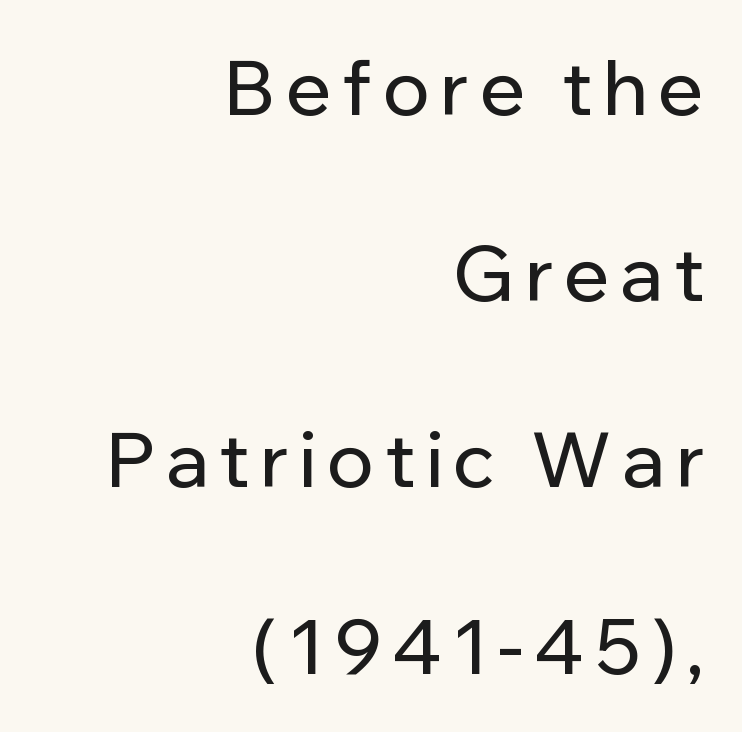
The image shows 76 px sans-serif type, upright; set right-aligned, loose line spacing (2.45x), not underlined; low stroke contrast and a medium x-height.
